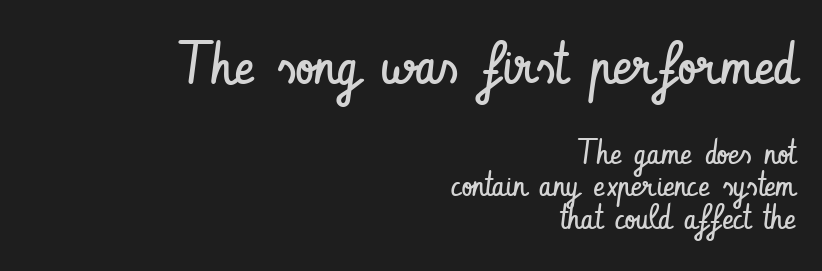
Is the type heavy? It reads as light-to-regular instead. The emphasis by scale lands on block number one, above. Glance below the letters and you will spot only blank space. Successive baselines arrive quickly, one right under another. No feet cap the strokes, marking this as sans-serif type.
